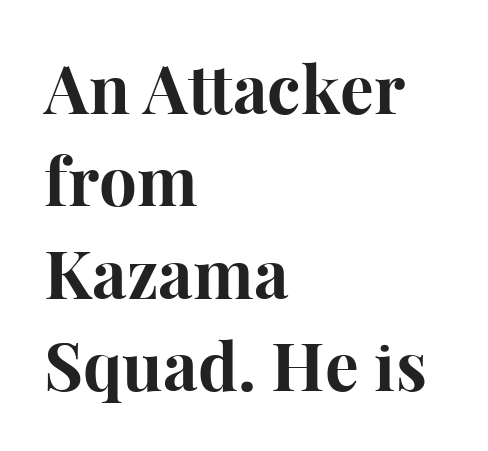
The specimen omits any rule beneath the text block's lines. Interline gaps are of average width in this sample. The tracking reads as untouched default to a designer's eye. Typographically, this falls in the serif category.
